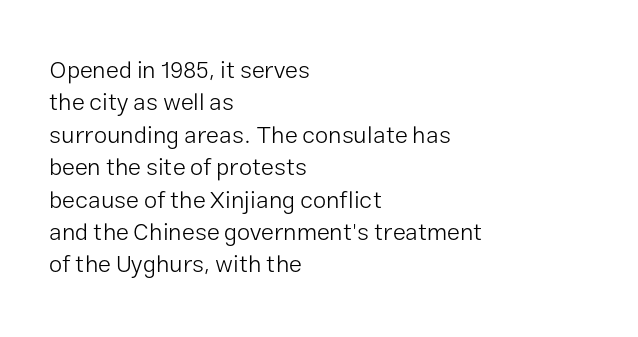
The image shows 24 px text type, upright; set left-aligned, normal line spacing (1.35x), normal letter spacing, not underlined.
